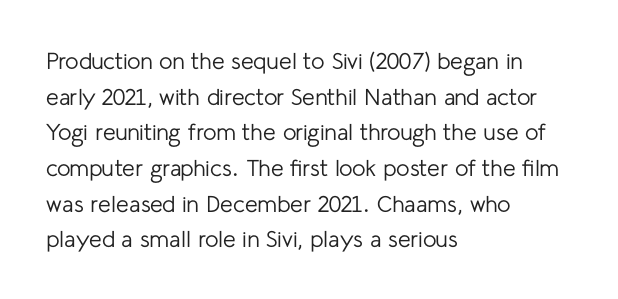
Baseline-to-baseline distance is the conventional proportion of letter height. The passage is arranged the way most books set body copy — flush left. The glyphs are unaccompanied by any horizontal stroke below them. The gaps between neighbouring characters are ordinary and unremarkable.
